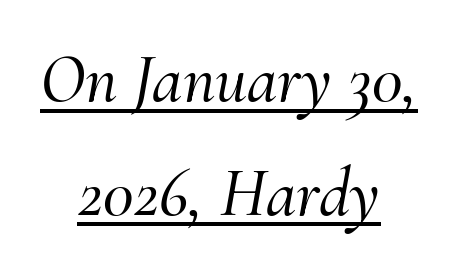
{"serif": "yes", "italic": "yes", "lean": "right", "slant_degrees": 10, "width": "normal", "stroke_contrast": "medium", "x_height": "small", "monospaced": "no", "underline": "yes", "align": "center", "line_spacing": "normal", "line_spacing_ratio": 1.65, "letter_spacing": "normal", "letter_spacing_em": 0.0, "glyph_px": 69}
